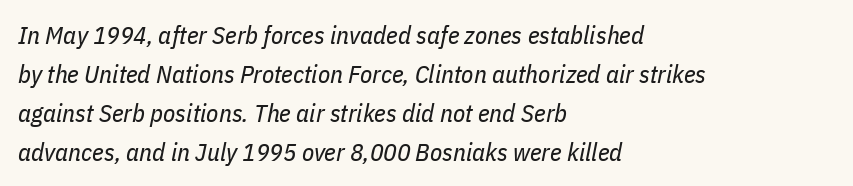
Q: Is the text bold? A: No.
Q: Is the text italic (slanted)? A: Yes, it leans right by about 11 degrees.
Q: Is the text underlined? A: No.
Q: How is the paragraph aligned? A: Left-aligned.
Q: Is the spacing between letters normal or unusually wide? A: Normal.
Q: Is the spacing between lines tight, normal or loose? A: Normal.
